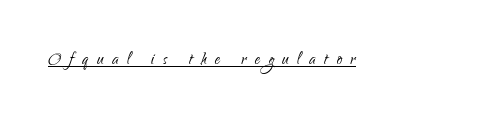
{"bold": "no", "underline": "yes", "letter_spacing": "wide", "letter_spacing_em": 0.41, "glyph_px": 21}
